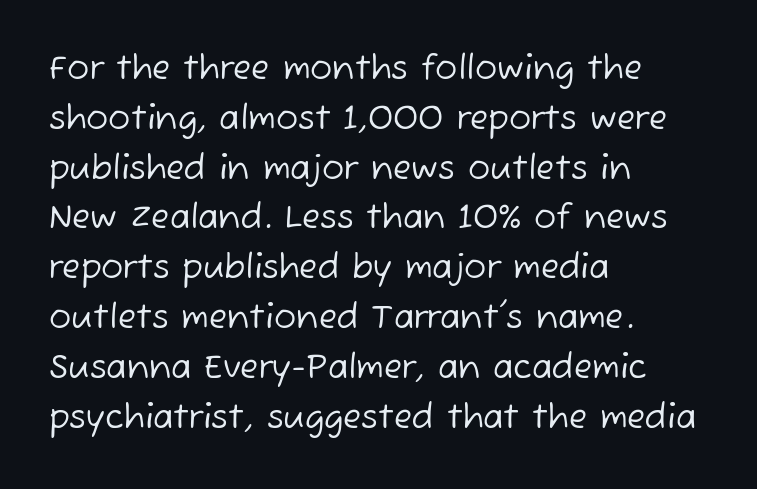
Q: Is the text bold? A: No.
Q: Is the typeface a serif or a sans-serif typeface? A: Sans-serif.
Q: Is the text underlined? A: No.
Q: How is the paragraph aligned? A: Left-aligned.
Q: Is the spacing between letters normal or unusually wide? A: Normal.
Q: Is the spacing between lines tight, normal or loose? A: Normal.
Q: Width (condensed, normal, or wide)? A: Normal.
Q: Stroke contrast? A: Low.
Q: x-height? A: Medium.
Q: Monospaced? A: No.
